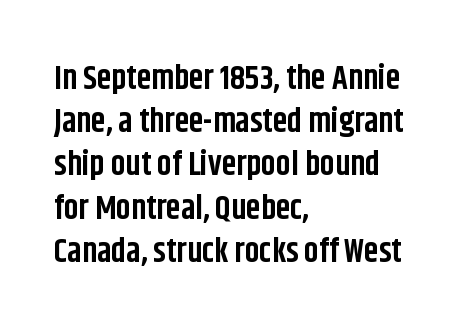
{"serif": "no", "italic": "no", "bold": "yes", "weight": "bold", "width": "condensed", "stroke_contrast": "low", "x_height": "large", "monospaced": "no", "underline": "no", "align": "left", "line_spacing": "normal", "line_spacing_ratio": 1.31, "letter_spacing": "normal", "letter_spacing_em": 0.0, "glyph_px": 33}
